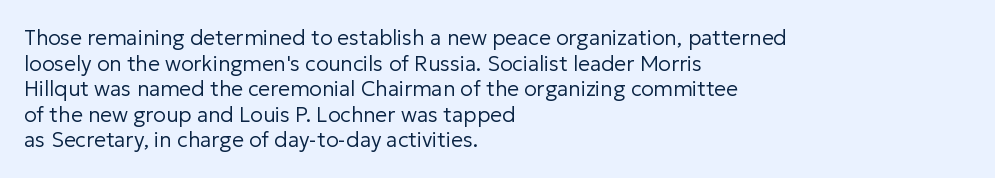
Does extra space separate the letters? No, they use regular spacing. The passage is arranged the way most books set body copy — flush left. The area under the type is left untouched. The face looks like a standard text weight, possibly lighter. Notice how the stems are strictly vertical — no italics here.
